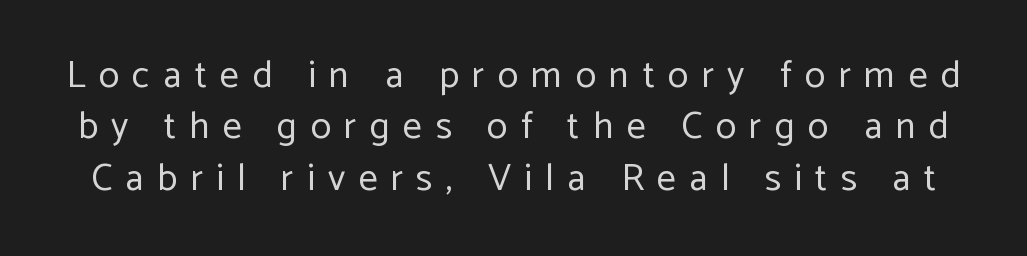
{"serif": "no", "italic": "no", "bold": "no", "weight": "regular", "width": "normal", "stroke_contrast": "low", "x_height": "medium", "monospaced": "no", "underline": "no", "line_spacing": "normal", "line_spacing_ratio": 1.35, "letter_spacing": "wide", "letter_spacing_em": 0.35, "glyph_px": 38}
